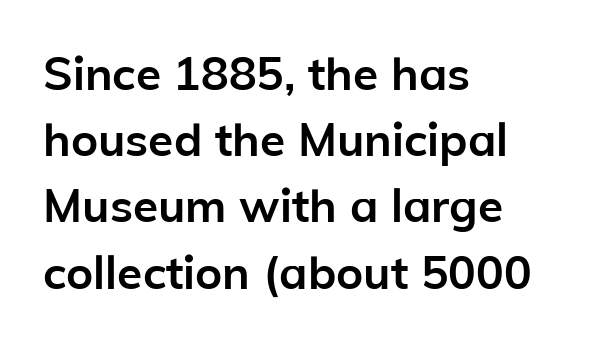
{"serif": "no", "italic": "no", "bold": "yes", "weight": "semibold", "width": "normal", "stroke_contrast": "low", "x_height": "medium", "monospaced": "no", "underline": "no", "align": "left", "line_spacing": "normal", "line_spacing_ratio": 1.44, "letter_spacing": "normal", "letter_spacing_em": 0.0, "glyph_px": 46}
